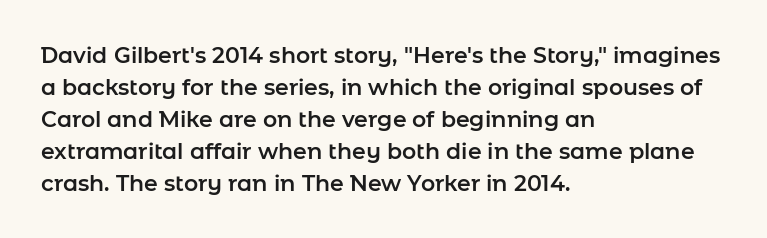
Left-aligned paragraph, ragged on the right. Rendered with straight, roman letterforms. Successive baselines arrive at the customary interval. Descenders are the only things crossing below the line. Is the letter spacing exaggerated? No — it looks like the ordinary default.
